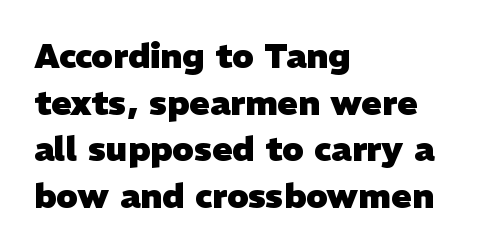
Is this a sans? Yes — the strokes have no serifs. Quick note: underline off. The text block is weighted toward the left margin, trailing off unevenly rightward. Nothing unusual about the tracking: characters are spaced as the font intends. The passage shown stacks its lines at a standard gap. Do the characters align in a grid? No, the font is proportional.
